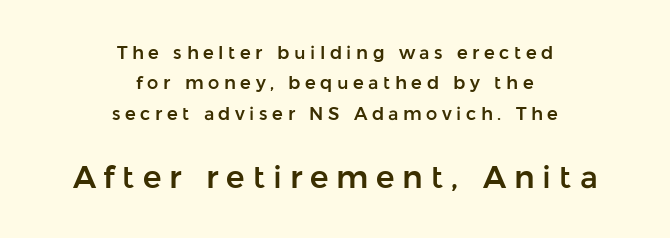
Q: Is the text italic (slanted)? A: No, it is upright.
Q: Is the typeface a serif or a sans-serif typeface? A: Sans-serif.
Q: Is the text underlined? A: No.
Q: How is the paragraph aligned? A: Centered.
Q: Is the spacing between letters normal or unusually wide? A: Unusually wide.
Q: Is the spacing between lines tight, normal or loose? A: Normal.
Q: Which block of text is set in a larger size, the first (top) or the second (bottom)? A: The second (bottom) one.
Q: Width (condensed, normal, or wide)? A: Normal.
Q: Stroke contrast? A: Low.
Q: x-height? A: Medium.
Q: Monospaced? A: No.
